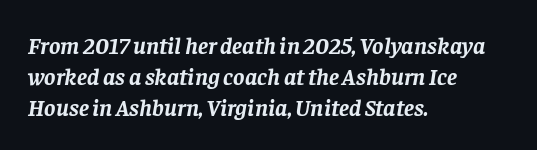
{"italic": "yes", "lean": "right", "slant_degrees": 8, "bold": "yes", "underline": "no", "align": "left", "line_spacing": "normal", "line_spacing_ratio": 1.29, "letter_spacing": "normal", "letter_spacing_em": 0.0, "glyph_px": 24}
